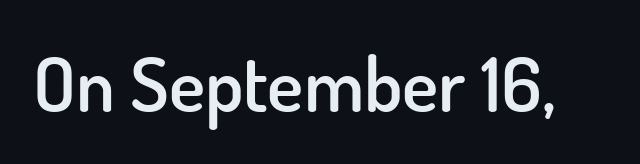
Q: Is the text bold? A: Semi-bold.
Q: Is the text italic (slanted)? A: No, it is upright.
Q: Is the typeface a serif or a sans-serif typeface? A: Sans-serif.
Q: Is the text underlined? A: No.
Q: Is the spacing between letters normal or unusually wide? A: Normal.
Q: Width (condensed, normal, or wide)? A: Normal.
Q: Stroke contrast? A: Low.
Q: x-height? A: Small.
Q: Monospaced? A: No.
